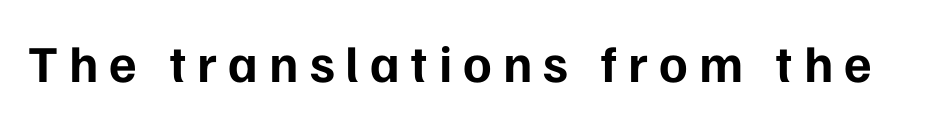
I'd call this a sans setting — the letters go barefoot. This is heavy type, rendered in bold. This is the regular roman posture of the typeface. Tracking value appears strongly positive — letters spread wide. Looks like regular typesetting: each glyph gets only the width it needs. Has an underline been added? It has not.
